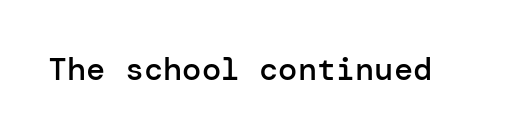
The image shows 32 px semibold sans-serif type, upright; set normal letter spacing, not underlined; low stroke contrast and a medium x-height.
